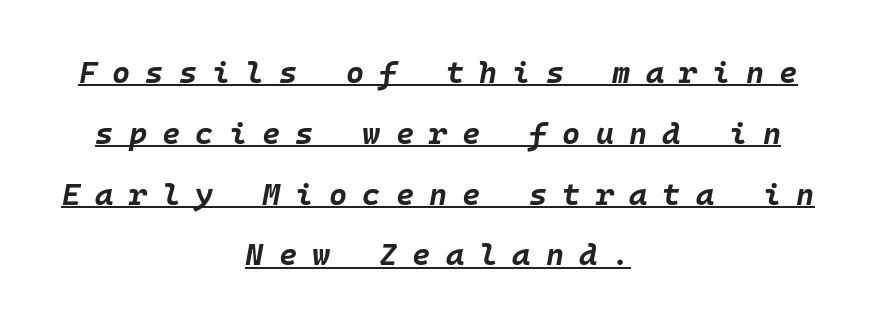
The lines are spread far apart with generous leading. Summary of weight: heavy, a full bold. A typesetter would call this monospace, since all characters share one set width. Notice how the passage keeps no hard edge, just a central spine. In terms of letterspacing, this is a distinctly airy, spread setting. The text carries the slant typical of an italic or oblique font.
